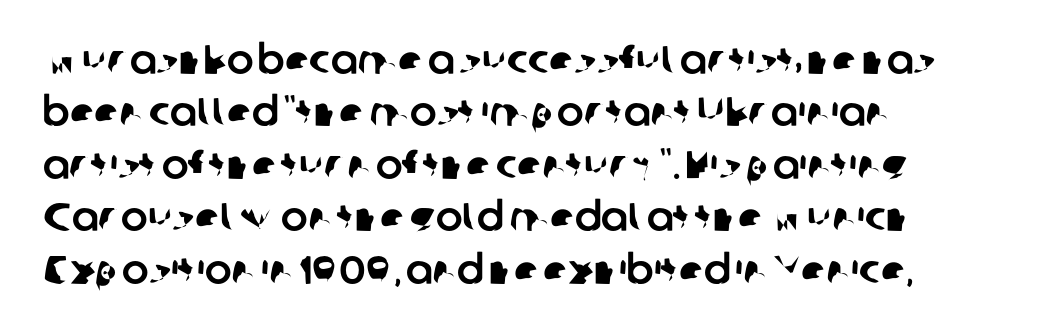
The passage shown is typed in a proportional face where columns would drift. Horizontal bands of white between lines are of average thickness. One-word summary of the alignment: left. The specimen omits any rule beneath the text block's lines.
